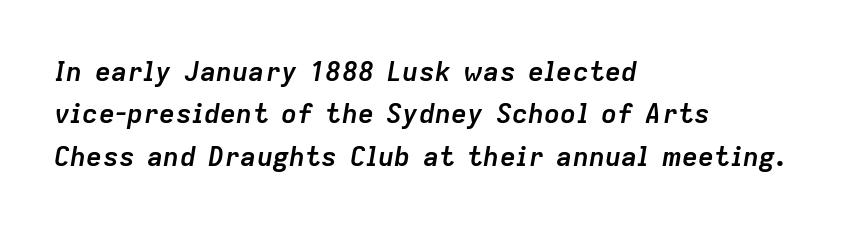
{"italic": "yes", "lean": "right", "slant_degrees": 9, "bold": "yes", "underline": "no", "align": "left", "line_spacing": "normal", "line_spacing_ratio": 1.57, "letter_spacing": "normal", "letter_spacing_em": 0.0, "glyph_px": 27}
